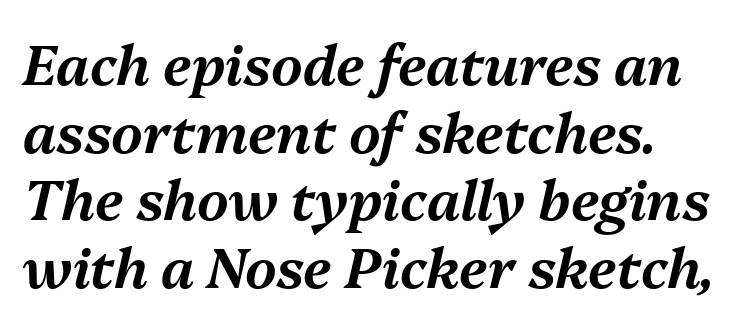
{"italic": "yes", "lean": "right", "slant_degrees": 13, "width": "normal", "stroke_contrast": "medium", "x_height": "medium", "monospaced": "no", "underline": "no", "line_spacing_ratio": 1.23, "letter_spacing": "normal", "letter_spacing_em": 0.0, "glyph_px": 55}
